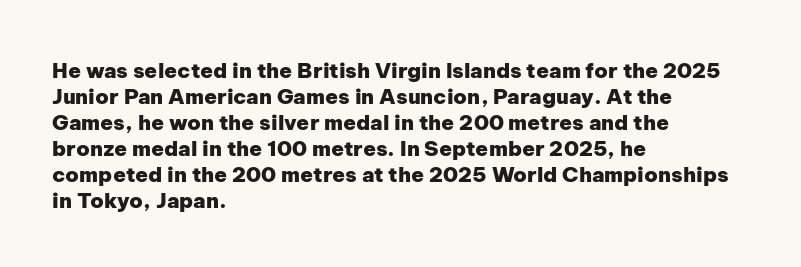
{"italic": "no", "bold": "yes", "underline": "no", "align": "left", "line_spacing_ratio": 1.24, "letter_spacing": "normal", "letter_spacing_em": 0.0, "glyph_px": 21}
